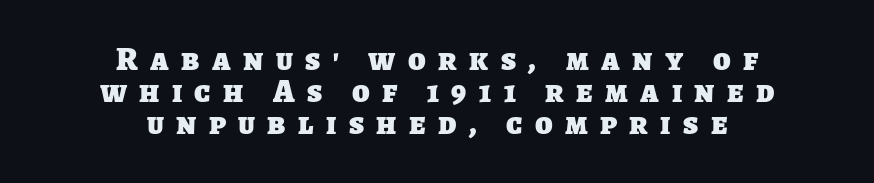
The image shows 32 px heavy sans-serif type; set centered, tight line spacing (1.0x), unusually wide letter spacing (+0.39 em), not underlined; low stroke contrast and a large x-height.
